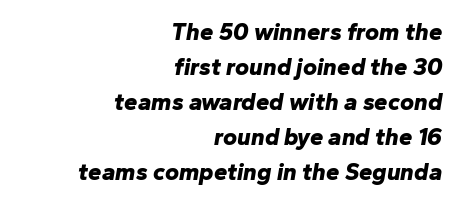
The image shows 24 px bold type, italic (leaning right); set right-aligned, normal line spacing (1.46x), normal letter spacing, not underlined.
